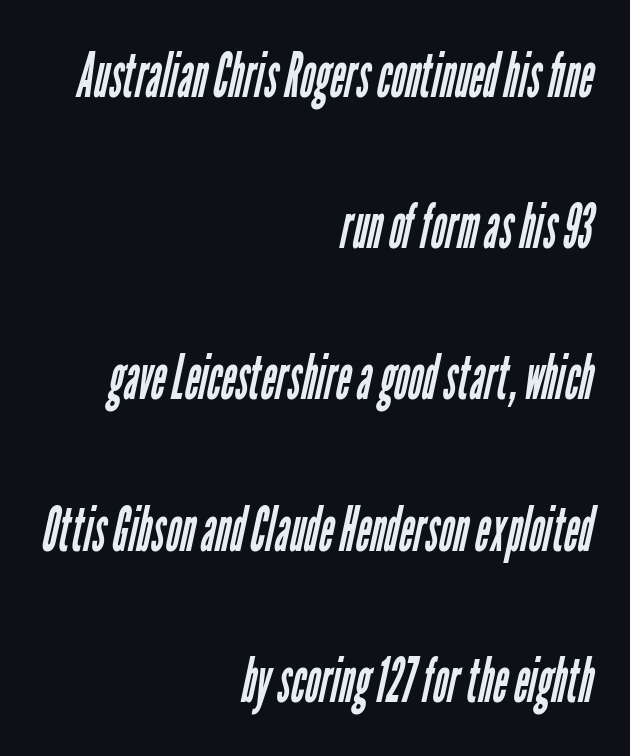
{"serif": "no", "bold": "no", "weight": "regular", "width": "condensed", "stroke_contrast": "low", "x_height": "medium", "monospaced": "no", "underline": "no", "align": "right", "line_spacing": "loose", "line_spacing_ratio": 2.4, "letter_spacing": "normal", "letter_spacing_em": 0.0, "glyph_px": 63}
